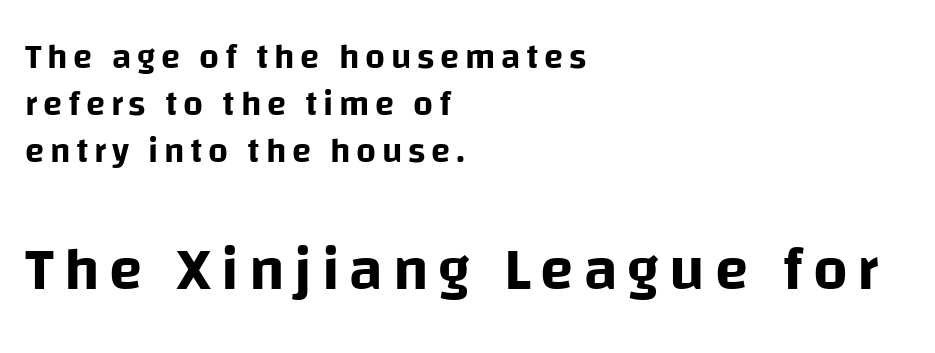
Classification — sans serif. Vertically, the passage feels balanced, rows spaced as you'd expect. Is there any slant? The stems are plumb. Here the second block reads like a headline and the first like body copy. The lines are quadded left. The face used here is proportionally spaced, like ordinary book or web type.
